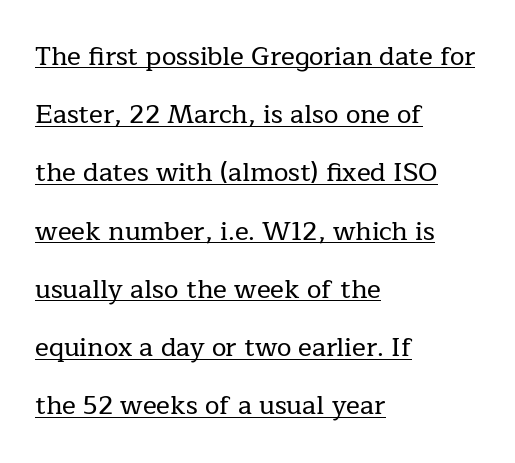
This rendering features underlined lettering. Summary of vertical rhythm: relaxed, with wide interline spacing. What stands out about the letter spacing? Nothing — it is the standard amount. The typesetter chose a ragged-right arrangement here. Tall strokes in this sample are plumb rather than angled.
